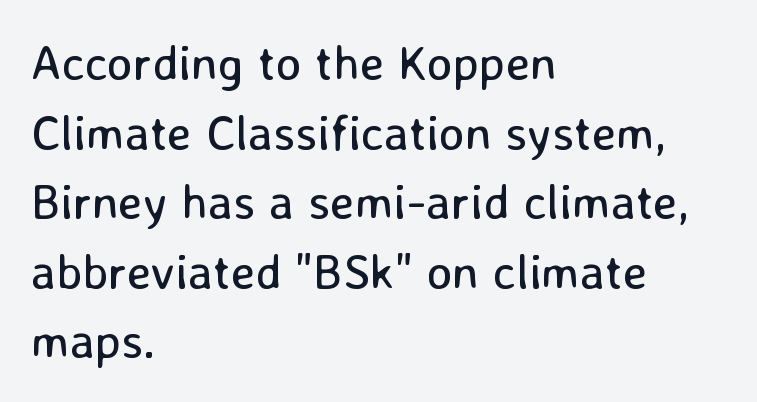
The strokes are not fattened; the text isn't bold. The rows are spaced the way most documents space them. Glyph-to-glyph distance matches everyday printed text. Does the copy run flush right? No — it runs flush left. I'd call this a sans setting — the letters go barefoot. Think of a printed novel: that variable character pitch is what you see here.
